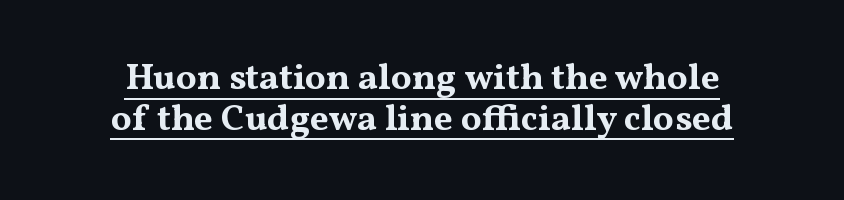
Every stem runs plumb, perpendicular to the baseline. In CSS terms this would be text-align: center. You could not count columns in this text — the font is proportionally spaced. Summary of vertical rhythm: compact, with narrow interline spacing. Typesetter's note: full bold, strokes at maximum text heaviness.
